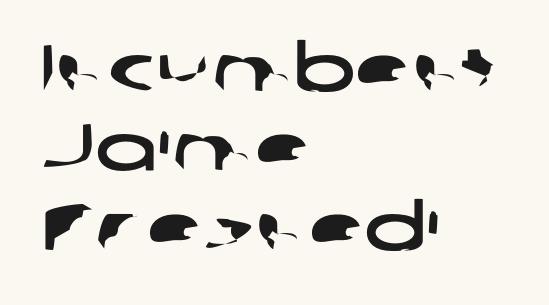
The image shows 65 px wide sans-serif type; set left-aligned, line spacing 1.22x, normal letter spacing, not underlined; low stroke contrast and a medium x-height.
